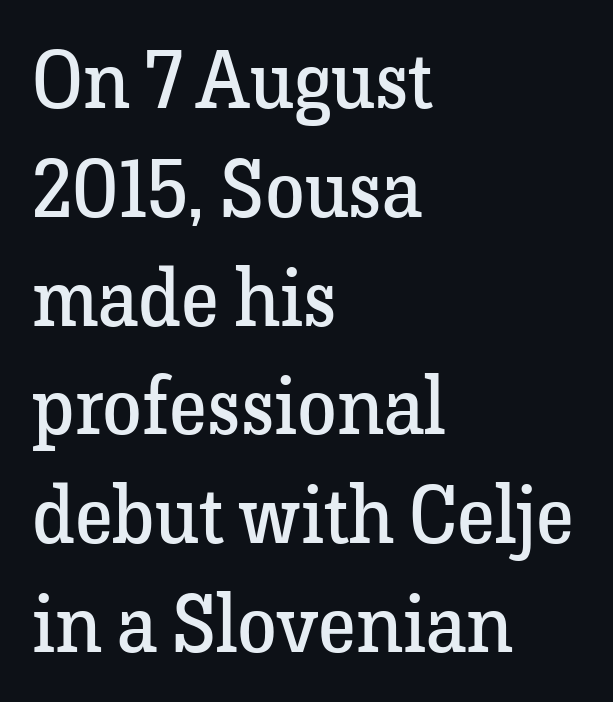
Words float on clear page, feet unadorned. The face used here is rendered with its standard letterfit. Each stroke keeps to a modest, everyday thickness or less. These lines are composed in type with serifs. The letters stand upright; this is a roman face.
